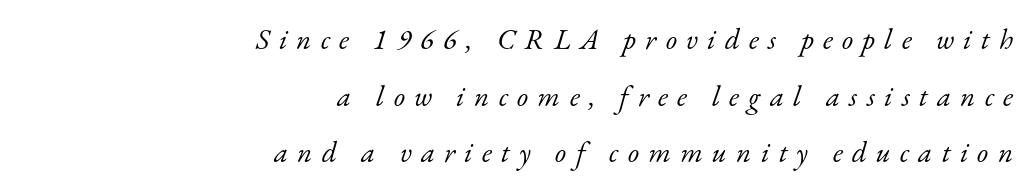
The image shows 29 px light serif type, italic (leaning right); set right-aligned, loose line spacing (1.95x), unusually wide letter spacing (+0.32 em), not underlined; low stroke contrast and a small x-height.
